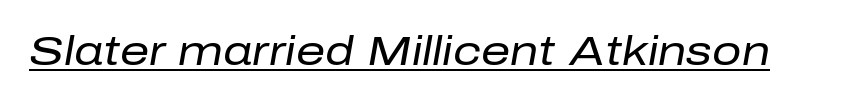
Q: Is the text bold? A: No.
Q: Is the text italic (slanted)? A: Yes, it leans right by about 10 degrees.
Q: Is the text underlined? A: Yes.
Q: Is the spacing between letters normal or unusually wide? A: Normal.
Q: Width (condensed, normal, or wide)? A: Normal.
Q: Stroke contrast? A: Low.
Q: x-height? A: Medium.
Q: Monospaced? A: No.
